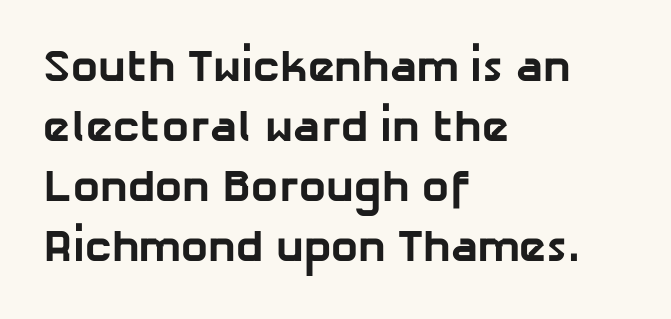
{"serif": "no", "bold": "yes", "weight": "bold", "width": "normal", "stroke_contrast": "low", "x_height": "medium", "monospaced": "no", "underline": "no", "align": "left", "line_spacing": "normal", "line_spacing_ratio": 1.33, "letter_spacing": "normal", "letter_spacing_em": 0.0, "glyph_px": 45}
